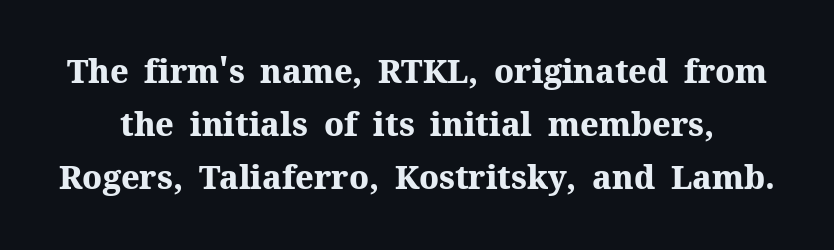
The image shows 32 px heavy serif type, upright; set normal line spacing (1.65x), normal letter spacing, not underlined; medium stroke contrast and a medium x-height.
